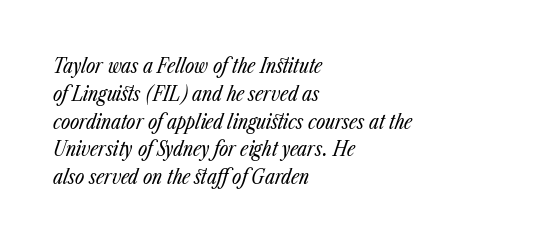
Q: Is the text bold? A: No.
Q: Is the text italic (slanted)? A: Yes, it leans right by about 23 degrees.
Q: Is the text underlined? A: No.
Q: How is the paragraph aligned? A: Left-aligned.
Q: Is the spacing between letters normal or unusually wide? A: Normal.
Q: Is the spacing between lines tight, normal or loose? A: Normal.
